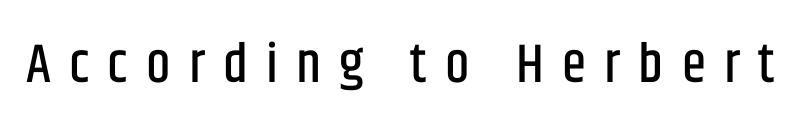
Does the type have serifs? No, each stem ends abruptly. Spacing verdict: proportional, widths tailored to each character. Words appear elongated and porous because spacing is wide. Each row of text sits above clean, open space.
